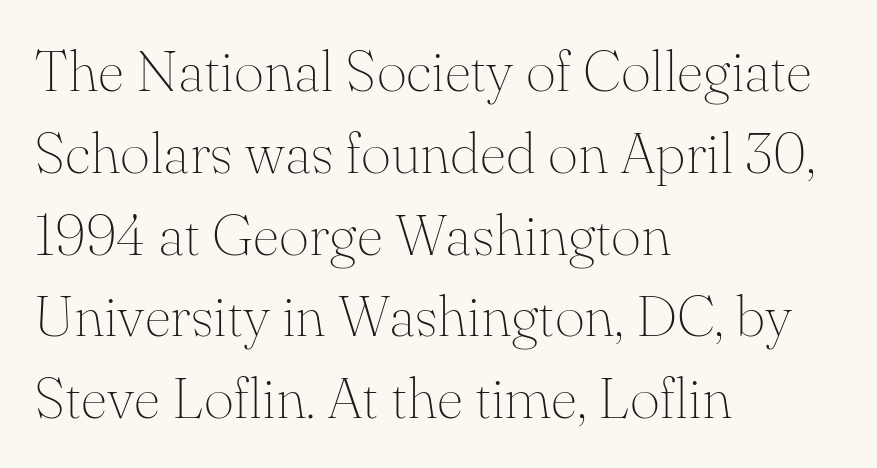
{"serif": "yes", "italic": "no", "bold": "no", "weight": "thin", "width": "normal", "stroke_contrast": "medium", "x_height": "small", "monospaced": "no", "underline": "no", "align": "left", "line_spacing": "normal", "line_spacing_ratio": 1.41, "letter_spacing": "normal", "letter_spacing_em": 0.0, "glyph_px": 58}
